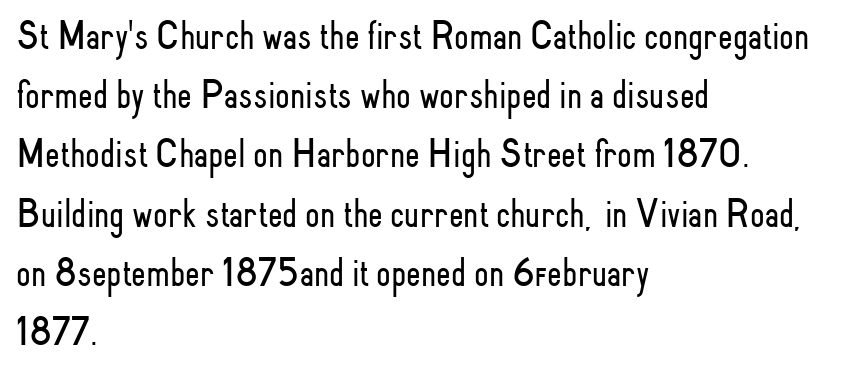
Q: Is the text bold? A: No.
Q: Is the text italic (slanted)? A: No, it is upright.
Q: Is the typeface a serif or a sans-serif typeface? A: Sans-serif.
Q: Is the text underlined? A: No.
Q: How is the paragraph aligned? A: Left-aligned.
Q: Is the spacing between letters normal or unusually wide? A: Normal.
Q: Is the spacing between lines tight, normal or loose? A: Normal.
Q: Width (condensed, normal, or wide)? A: Condensed.
Q: Stroke contrast? A: Low.
Q: x-height? A: Small.
Q: Monospaced? A: No.
